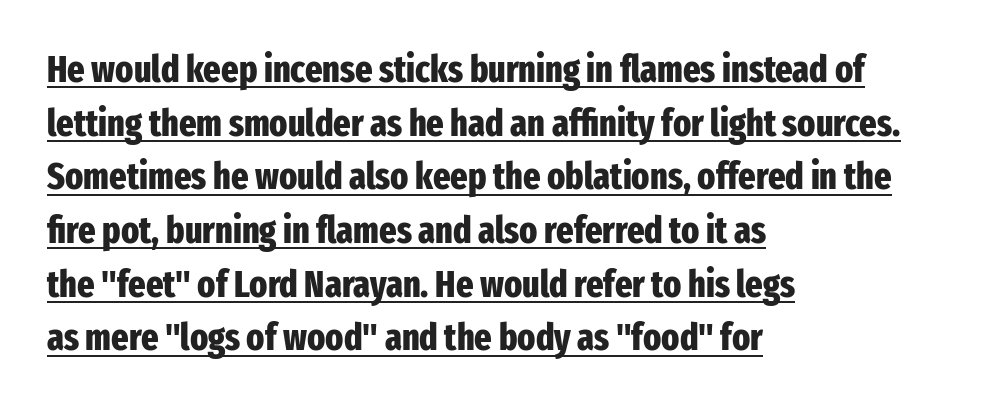
Q: Is the text bold? A: Yes.
Q: Is the text italic (slanted)? A: No, it is upright.
Q: Is the typeface a serif or a sans-serif typeface? A: Sans-serif.
Q: Is the text underlined? A: Yes.
Q: How is the paragraph aligned? A: Left-aligned.
Q: Is the spacing between letters normal or unusually wide? A: Normal.
Q: Is the spacing between lines tight, normal or loose? A: Normal.
Q: Width (condensed, normal, or wide)? A: Condensed.
Q: Stroke contrast? A: Low.
Q: x-height? A: Medium.
Q: Monospaced? A: No.
